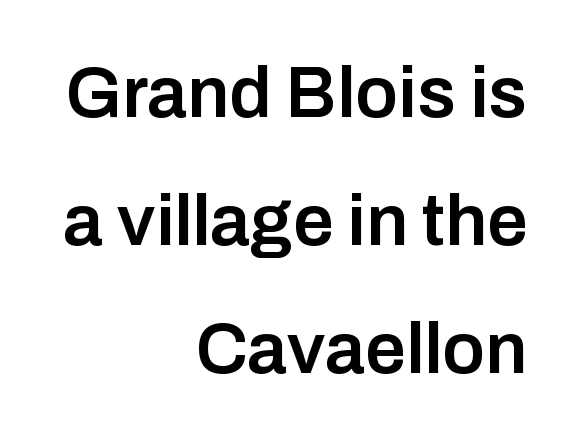
Q: Is the text bold? A: Semi-bold.
Q: Is the text italic (slanted)? A: No, it is upright.
Q: Is the typeface a serif or a sans-serif typeface? A: Sans-serif.
Q: Is the text underlined? A: No.
Q: How is the paragraph aligned? A: Right-aligned.
Q: Is the spacing between letters normal or unusually wide? A: Normal.
Q: Width (condensed, normal, or wide)? A: Normal.
Q: Stroke contrast? A: Low.
Q: x-height? A: Medium.
Q: Monospaced? A: No.
